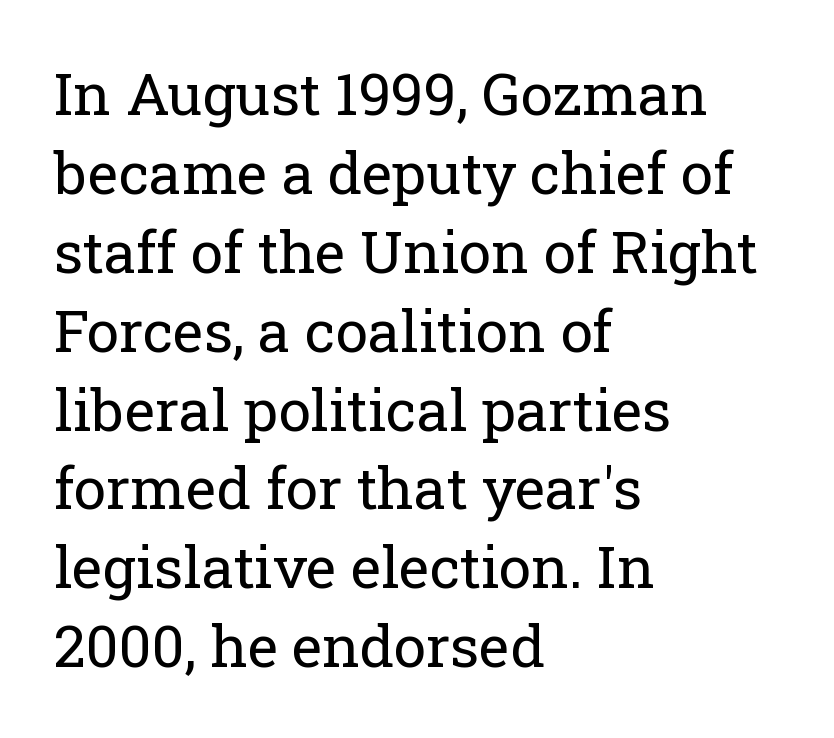
The image shows 58 px regular-weight serif type, upright; set left-aligned, normal line spacing (1.36x), normal letter spacing, not underlined; low stroke contrast and a medium x-height.
